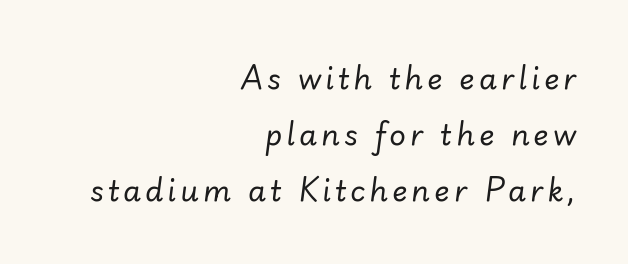
The image shows 29 px regular-weight type, italic (leaning right); set right-aligned, loose line spacing (1.93x), not underlined; low stroke contrast and a small x-height.
